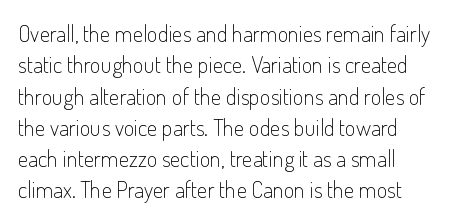
The image shows 23 px text type, upright; set normal line spacing (1.36x), normal letter spacing, not underlined.
